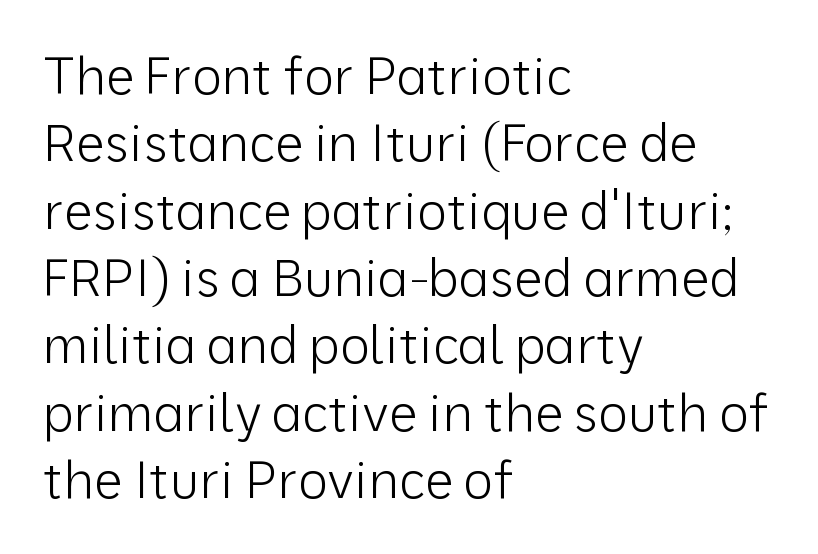
{"serif": "no", "italic": "no", "bold": "no", "weight": "light", "width": "normal", "stroke_contrast": "low", "x_height": "medium", "monospaced": "no", "underline": "no", "align": "left", "line_spacing": "normal", "line_spacing_ratio": 1.32, "letter_spacing": "normal", "letter_spacing_em": 0.0, "glyph_px": 51}
